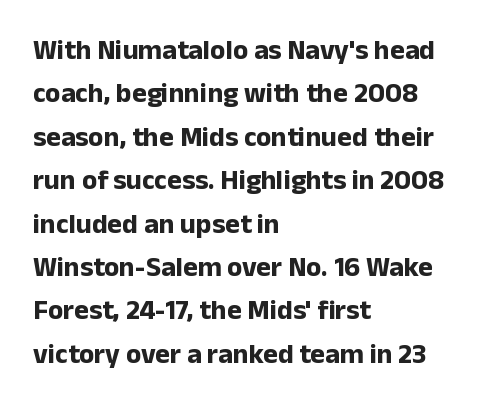
Q: Is the text bold? A: Yes.
Q: Is the text italic (slanted)? A: No, it is upright.
Q: Is the typeface a serif or a sans-serif typeface? A: Sans-serif.
Q: Is the text underlined? A: No.
Q: How is the paragraph aligned? A: Left-aligned.
Q: Is the spacing between letters normal or unusually wide? A: Normal.
Q: Is the spacing between lines tight, normal or loose? A: Normal.
Q: Width (condensed, normal, or wide)? A: Normal.
Q: Stroke contrast? A: Low.
Q: x-height? A: Medium.
Q: Monospaced? A: No.
